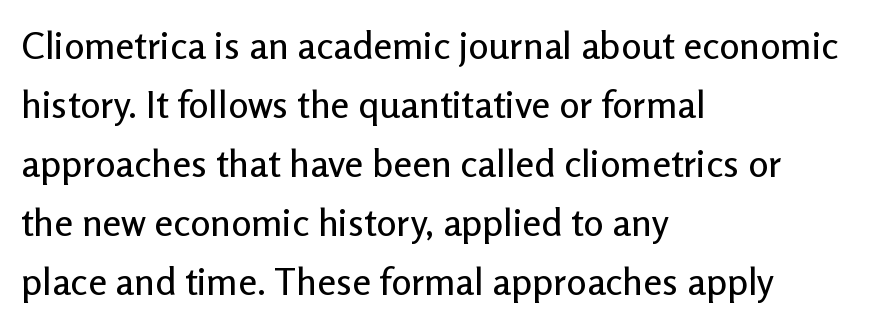
Posture: upright roman. Look at the tracking — it's just the regular setting, nothing added. A typesetter would call this leading conventional body-copy spacing. The passage shown is typed in a proportional face where columns would drift.
